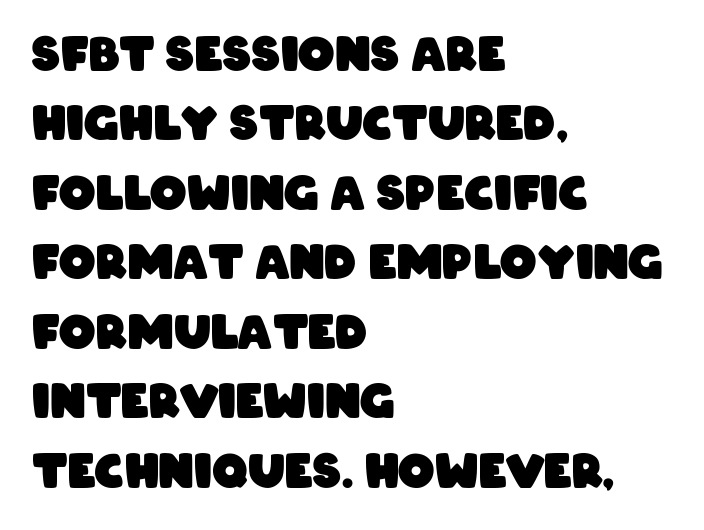
Evenly set lines give the paragraph a standard silhouette. Here the designer chose a conventional face with non-uniform glyph widths. Only glyphs here, with clear space below each row. Typeset ragged right — the left edge is the straight one.
